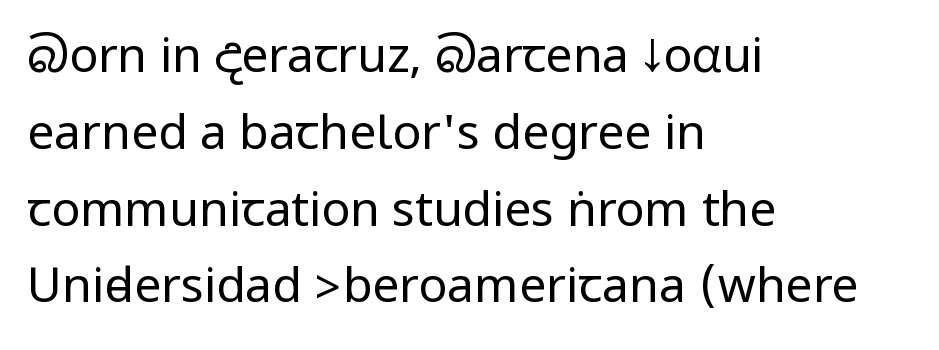
The image shows 48 px regular-weight, condensed sans-serif type, upright; set left-aligned, normal line spacing (1.6x), normal letter spacing, not underlined; low stroke contrast.
